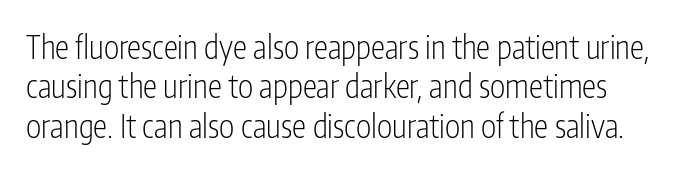
This is roman type, the default non-slanted kind. Unbolded letterforms with no extra heft. Character widths vary here, with narrow letters taking less room than wide ones. Descenders are the only things crossing below the line.
